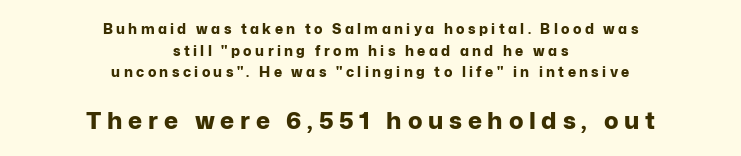
{"italic": "no", "bold": "yes", "underline": "no", "align": "center", "line_spacing": "normal", "line_spacing_ratio": 1.55, "letter_spacing": "wide", "letter_spacing_em": 0.24, "larger_block": "second", "size_ratio": 1.71, "glyph_px": 24}
